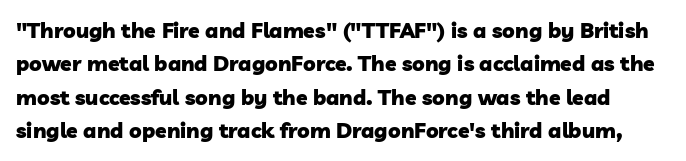
{"bold": "yes", "underline": "no", "line_spacing": "normal", "line_spacing_ratio": 1.59, "letter_spacing": "normal", "letter_spacing_em": 0.0, "glyph_px": 21}
